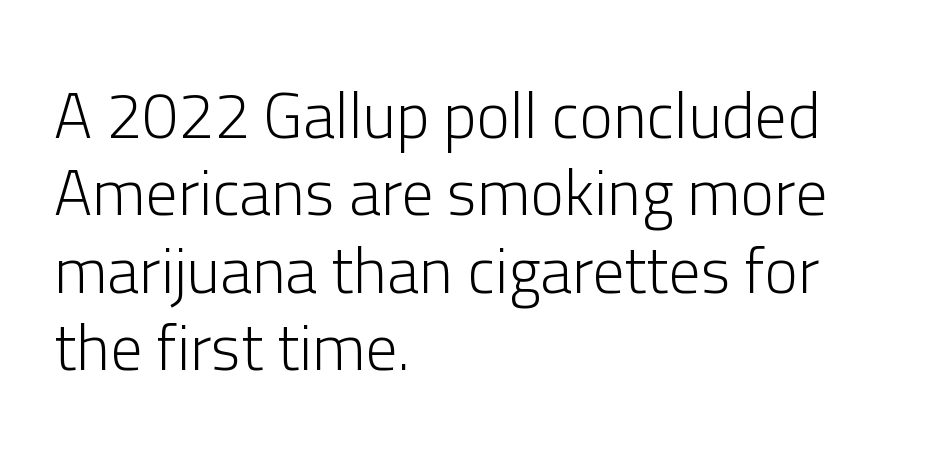
Q: Is the text bold? A: No.
Q: Is the text italic (slanted)? A: No, it is upright.
Q: Is the typeface a serif or a sans-serif typeface? A: Sans-serif.
Q: Is the text underlined? A: No.
Q: How is the paragraph aligned? A: Left-aligned.
Q: Is the spacing between letters normal or unusually wide? A: Normal.
Q: Width (condensed, normal, or wide)? A: Normal.
Q: Stroke contrast? A: Low.
Q: x-height? A: Medium.
Q: Monospaced? A: No.
